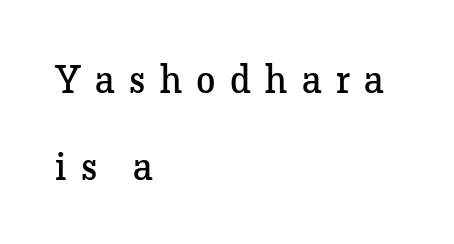
The image shows 39 px regular-weight serif type, upright; set left-aligned, loose line spacing (2.22x), unusually wide letter spacing (+0.37 em), not underlined; low stroke contrast and a medium x-height.
